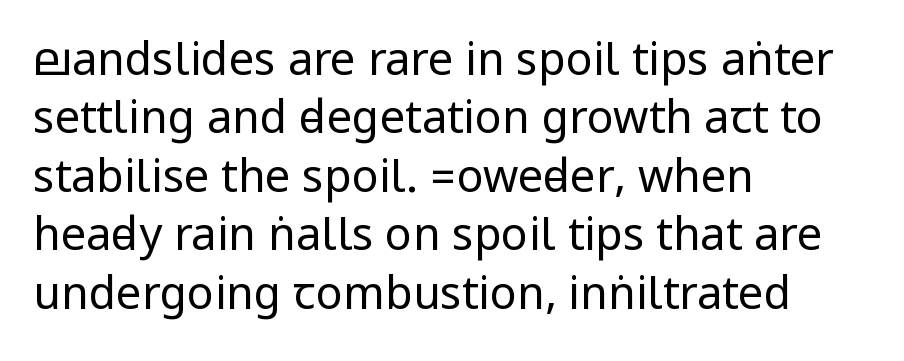
Q: Is the text bold? A: No.
Q: Is the text italic (slanted)? A: No, it is upright.
Q: Is the typeface a serif or a sans-serif typeface? A: Sans-serif.
Q: Is the text underlined? A: No.
Q: How is the paragraph aligned? A: Left-aligned.
Q: Is the spacing between letters normal or unusually wide? A: Normal.
Q: Is the spacing between lines tight, normal or loose? A: Normal.
Q: Width (condensed, normal, or wide)? A: Condensed.
Q: Stroke contrast? A: Low.
